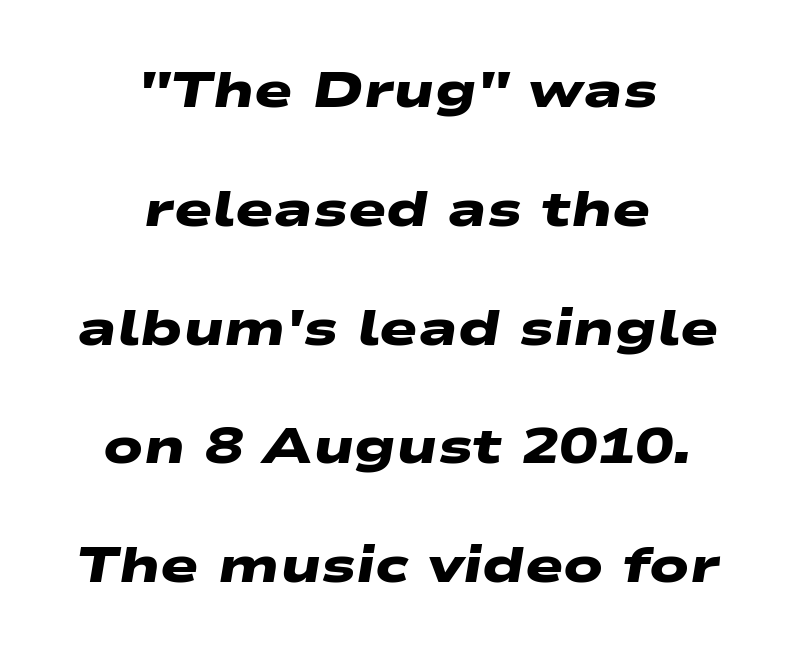
Only glyphs here, with clear space below each row. Inter-character spacing is left at the font's built-in metrics. Horizontally, the lines are justified to the midpoint only. Nothing sits at the stroke ends, so this counts as sans-serif. The letters are bold, with thick, heavy strokes.
